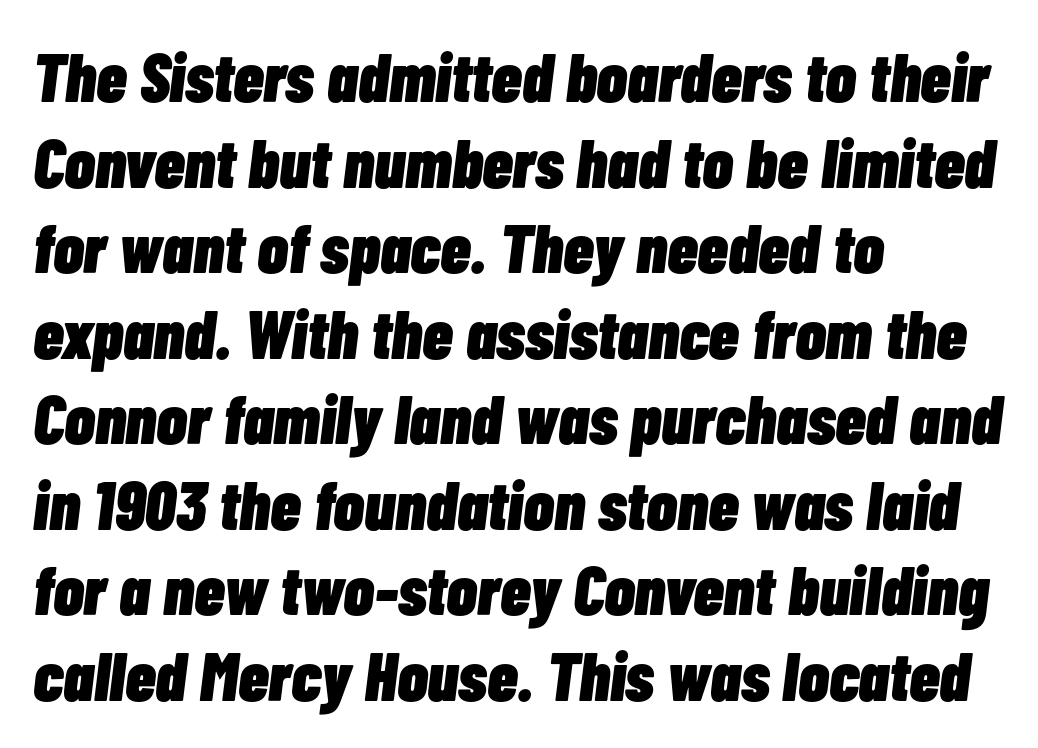
{"italic": "yes", "lean": "right", "slant_degrees": 7, "bold": "yes", "weight": "heavy", "width": "condensed", "stroke_contrast": "low", "x_height": "medium", "monospaced": "no", "underline": "no", "align": "left", "line_spacing_ratio": 1.24, "letter_spacing": "normal", "letter_spacing_em": 0.0, "glyph_px": 69}
